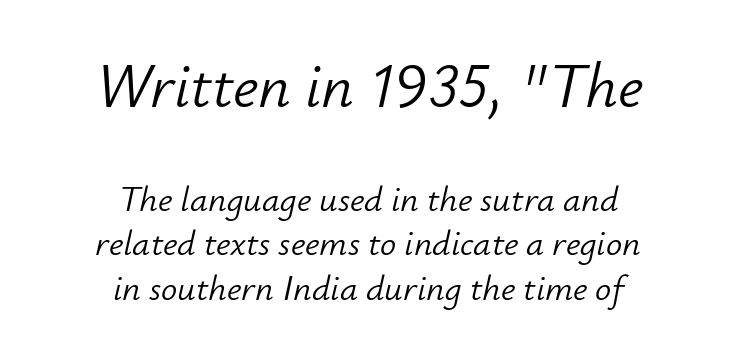
Q: Is the text bold? A: No.
Q: Is the text italic (slanted)? A: Yes, it leans right by about 12 degrees.
Q: Is the text underlined? A: No.
Q: How is the paragraph aligned? A: Centered.
Q: Is the spacing between letters normal or unusually wide? A: Normal.
Q: Which block of text is set in a larger size, the first (top) or the second (bottom)? A: The first (top) one.
Q: Width (condensed, normal, or wide)? A: Normal.
Q: Stroke contrast? A: Low.
Q: x-height? A: Small.
Q: Monospaced? A: No.
